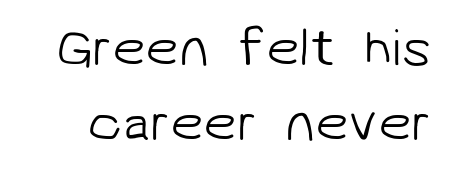
The image shows 53 px light sans-serif type; set normal line spacing (1.42x), normal letter spacing, not underlined; low stroke contrast and a medium x-height.
